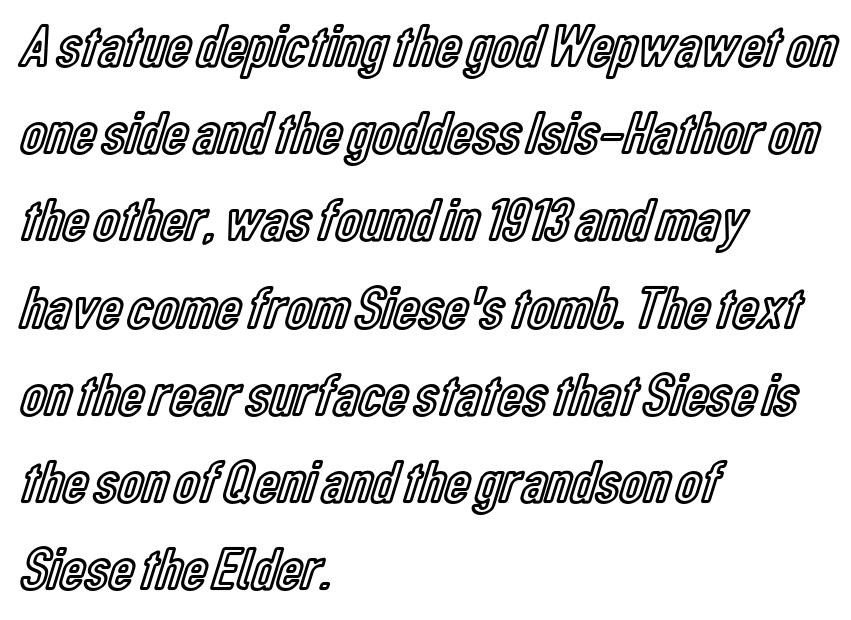
Q: Is the text italic (slanted)? A: Yes.
Q: Is the text underlined? A: No.
Q: How is the paragraph aligned? A: Left-aligned.
Q: Is the spacing between letters normal or unusually wide? A: Normal.
Q: Is the spacing between lines tight, normal or loose? A: Normal.
Q: Width (condensed, normal, or wide)? A: Condensed.
Q: x-height? A: Medium.
Q: Monospaced? A: No.
